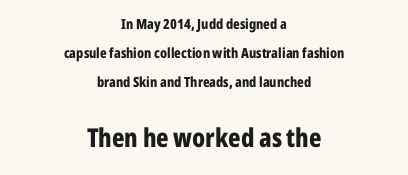
{"italic": "no", "bold": "yes", "underline": "no", "align": "center", "line_spacing": "loose", "line_spacing_ratio": 2.06, "letter_spacing": "normal", "letter_spacing_em": 0.0, "larger_block": "second", "size_ratio": 1.86, "glyph_px": 26}
